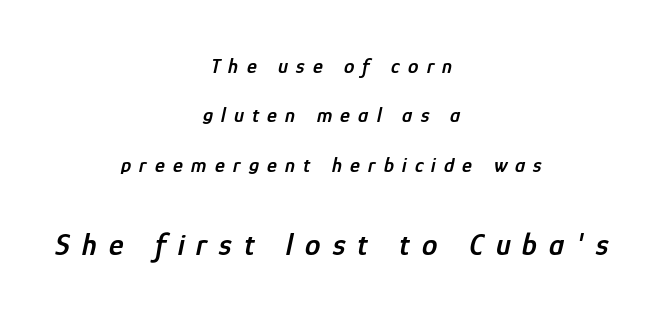
If you folded the block vertically in half, each line would mirror itself in length. The passage shown is semibold, sitting just below true bold. Words appear elongated and porous because spacing is wide. The letters advance in unequal steps, a hallmark of proportional type.
